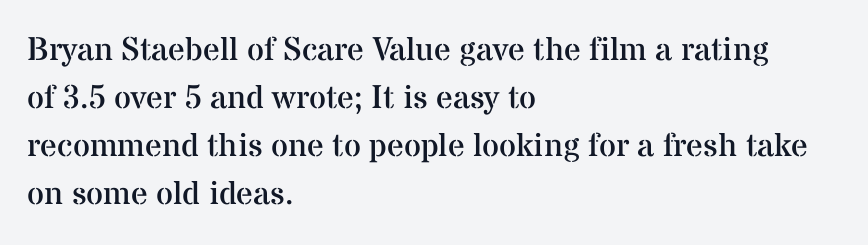
Q: Is the text bold? A: No.
Q: Is the text italic (slanted)? A: No, it is upright.
Q: Is the typeface a serif or a sans-serif typeface? A: Serif.
Q: Is the text underlined? A: No.
Q: How is the paragraph aligned? A: Left-aligned.
Q: Is the spacing between letters normal or unusually wide? A: Normal.
Q: Is the spacing between lines tight, normal or loose? A: Normal.
Q: Width (condensed, normal, or wide)? A: Normal.
Q: Stroke contrast? A: Medium.
Q: x-height? A: Medium.
Q: Monospaced? A: No.
